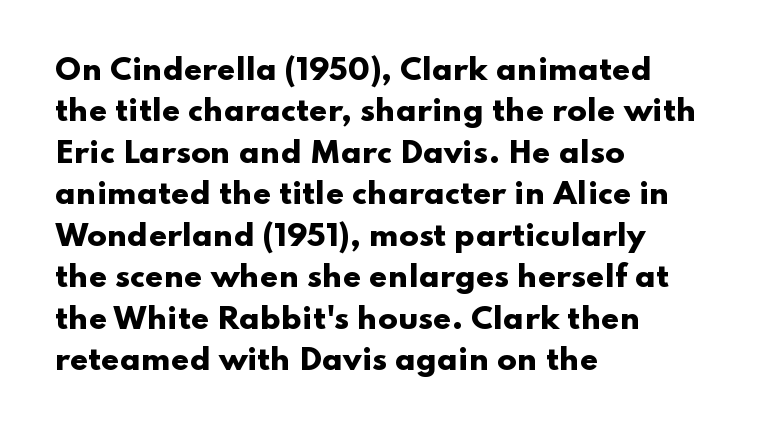
The image shows 29 px heavy, wide sans-serif type, upright; set left-aligned, normal line spacing (1.43x), normal letter spacing, not underlined; low stroke contrast and a small x-height.
